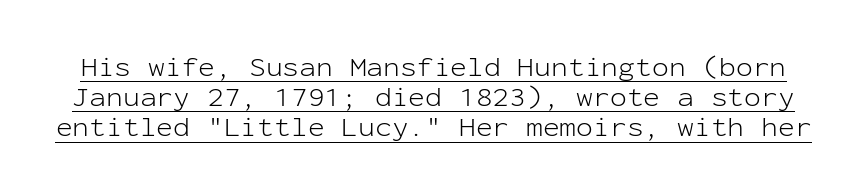
{"serif": "no", "italic": "no", "bold": "no", "weight": "light", "width": "normal", "stroke_contrast": "low", "x_height": "medium", "monospaced": "yes", "underline": "yes", "line_spacing": "tight", "line_spacing_ratio": 1.08, "letter_spacing": "normal", "letter_spacing_em": 0.0, "glyph_px": 28}
